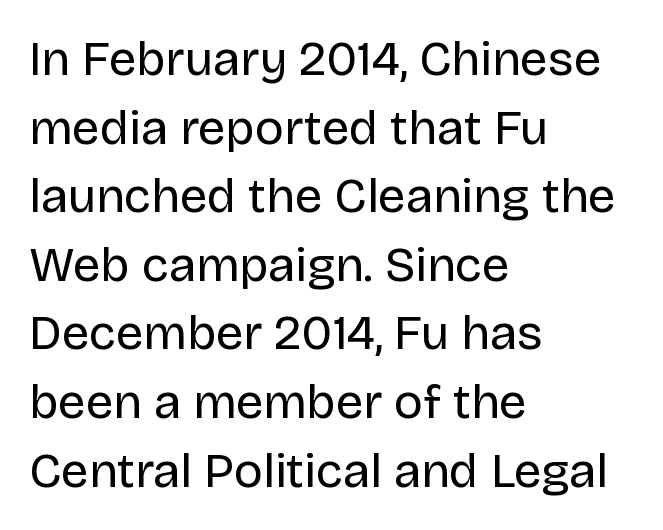
Q: Is the text bold? A: No.
Q: Is the text italic (slanted)? A: No, it is upright.
Q: Is the typeface a serif or a sans-serif typeface? A: Sans-serif.
Q: Is the text underlined? A: No.
Q: How is the paragraph aligned? A: Left-aligned.
Q: Is the spacing between letters normal or unusually wide? A: Normal.
Q: Is the spacing between lines tight, normal or loose? A: Normal.
Q: Width (condensed, normal, or wide)? A: Normal.
Q: Stroke contrast? A: Low.
Q: x-height? A: Large.
Q: Monospaced? A: No.
